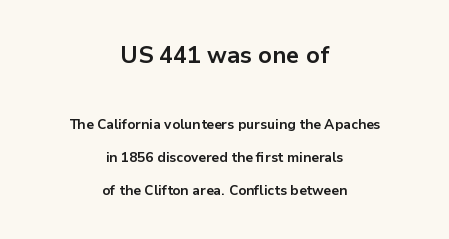
The image shows 24 px bold type, upright; set centered, loose line spacing (2.37x), normal letter spacing, not underlined; the first (top) block is 1.71x larger.
